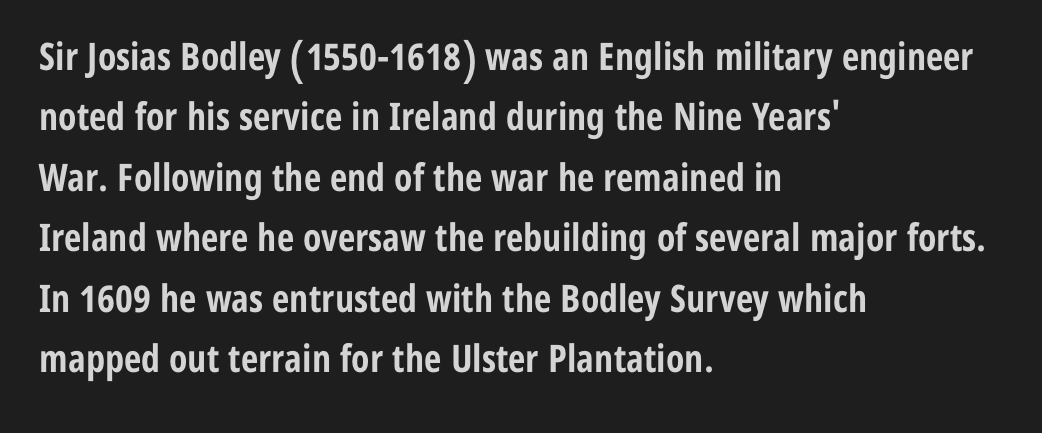
The image shows 38 px bold, condensed sans-serif type, upright; set left-aligned, normal line spacing (1.59x), normal letter spacing, not underlined; low stroke contrast and a medium x-height.
